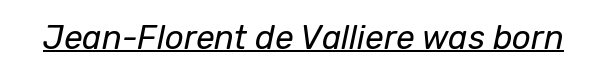
{"italic": "yes", "lean": "right", "slant_degrees": 12, "bold": "no", "weight": "regular", "width": "normal", "stroke_contrast": "low", "x_height": "medium", "monospaced": "no", "underline": "yes", "letter_spacing": "normal", "letter_spacing_em": 0.0, "glyph_px": 33}
